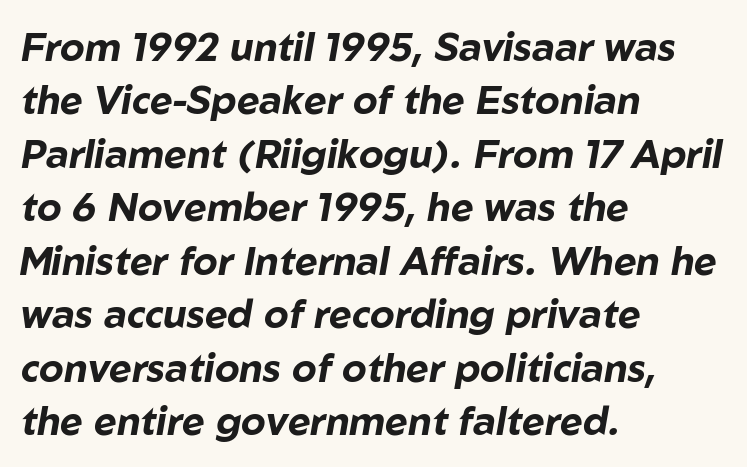
Q: Is the text bold? A: Yes.
Q: Is the text italic (slanted)? A: Yes, it leans right by about 10 degrees.
Q: Is the text underlined? A: No.
Q: How is the paragraph aligned? A: Left-aligned.
Q: Is the spacing between letters normal or unusually wide? A: Normal.
Q: Is the spacing between lines tight, normal or loose? A: Normal.
Q: Width (condensed, normal, or wide)? A: Normal.
Q: Stroke contrast? A: Low.
Q: x-height? A: Medium.
Q: Monospaced? A: No.
